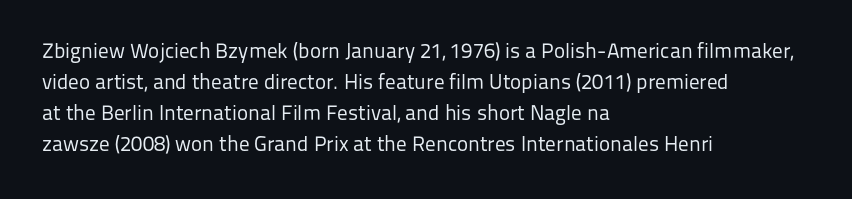
The image shows 21 px text type, upright; set left-aligned, normal line spacing (1.47x), normal letter spacing, not underlined.
